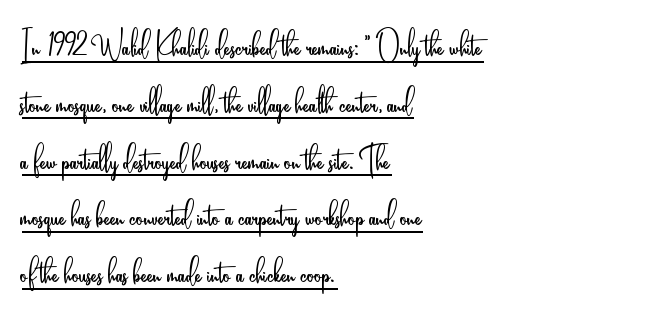
The image shows 44 px light, condensed sans-serif type; set left-aligned, normal line spacing (1.29x), normal letter spacing, underlined; low stroke contrast and a small x-height.
